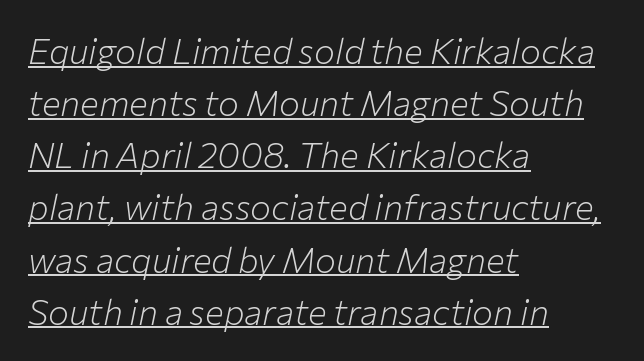
{"italic": "yes", "lean": "right", "slant_degrees": 12, "bold": "no", "weight": "light", "width": "normal", "stroke_contrast": "low", "x_height": "medium", "monospaced": "no", "underline": "yes", "align": "left", "line_spacing": "normal", "line_spacing_ratio": 1.49, "letter_spacing": "normal", "letter_spacing_em": 0.0, "glyph_px": 35}
